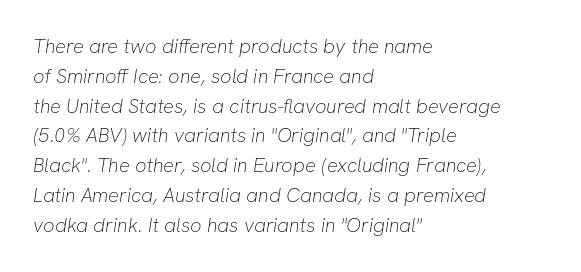
{"bold": "no", "underline": "no", "align": "left", "line_spacing": "normal", "line_spacing_ratio": 1.49, "letter_spacing": "normal", "letter_spacing_em": 0.0, "glyph_px": 20}
